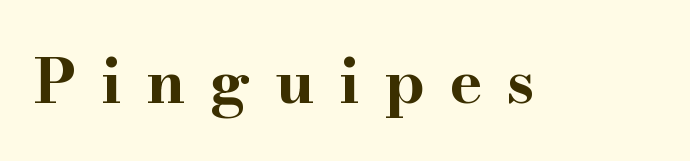
Q: Is the text bold? A: Yes.
Q: Is the text italic (slanted)? A: No, it is upright.
Q: Is the typeface a serif or a sans-serif typeface? A: Serif.
Q: Is the text underlined? A: No.
Q: Is the spacing between letters normal or unusually wide? A: Unusually wide.
Q: Width (condensed, normal, or wide)? A: Wide.
Q: Stroke contrast? A: High.
Q: x-height? A: Small.
Q: Monospaced? A: No.
